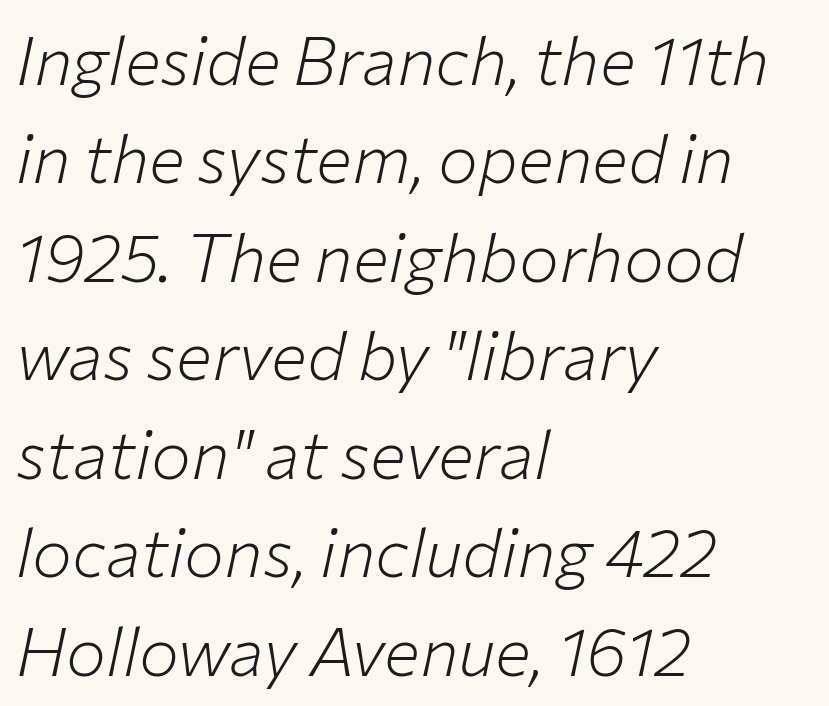
Q: Is the text bold? A: No.
Q: Is the text italic (slanted)? A: Yes, it leans right by about 12 degrees.
Q: Is the text underlined? A: No.
Q: How is the paragraph aligned? A: Left-aligned.
Q: Is the spacing between letters normal or unusually wide? A: Normal.
Q: Is the spacing between lines tight, normal or loose? A: Normal.
Q: Width (condensed, normal, or wide)? A: Normal.
Q: Stroke contrast? A: Low.
Q: x-height? A: Medium.
Q: Monospaced? A: No.
